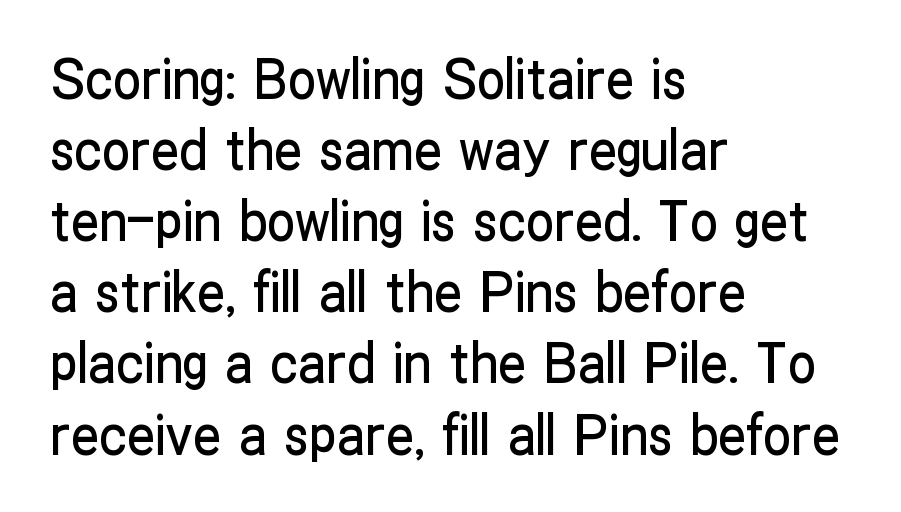
Q: Is the text italic (slanted)? A: No, it is upright.
Q: Is the typeface a serif or a sans-serif typeface? A: Sans-serif.
Q: Is the text underlined? A: No.
Q: How is the paragraph aligned? A: Left-aligned.
Q: Is the spacing between letters normal or unusually wide? A: Normal.
Q: Is the spacing between lines tight, normal or loose? A: Normal.
Q: Width (condensed, normal, or wide)? A: Condensed.
Q: Stroke contrast? A: Low.
Q: x-height? A: Medium.
Q: Monospaced? A: No.
